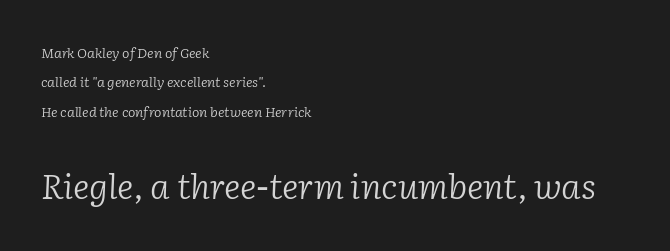
Q: Is the text bold? A: No.
Q: Is the text italic (slanted)? A: Yes, it leans right by about 2 degrees.
Q: Is the typeface a serif or a sans-serif typeface? A: Serif.
Q: Is the text underlined? A: No.
Q: How is the paragraph aligned? A: Left-aligned.
Q: Is the spacing between letters normal or unusually wide? A: Normal.
Q: Is the spacing between lines tight, normal or loose? A: Loose.
Q: Which block of text is set in a larger size, the first (top) or the second (bottom)? A: The second (bottom) one.
Q: Width (condensed, normal, or wide)? A: Normal.
Q: Stroke contrast? A: Low.
Q: x-height? A: Medium.
Q: Monospaced? A: No.
